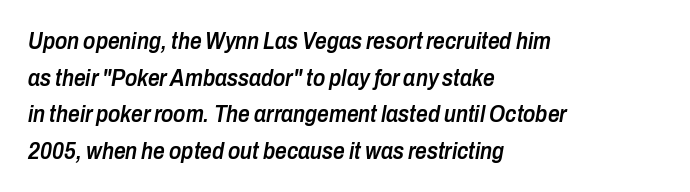
Q: Is the text bold? A: Semi-bold.
Q: Is the text italic (slanted)? A: Yes, it leans right by about 10 degrees.
Q: Is the text underlined? A: No.
Q: How is the paragraph aligned? A: Left-aligned.
Q: Is the spacing between letters normal or unusually wide? A: Normal.
Q: Is the spacing between lines tight, normal or loose? A: Normal.
